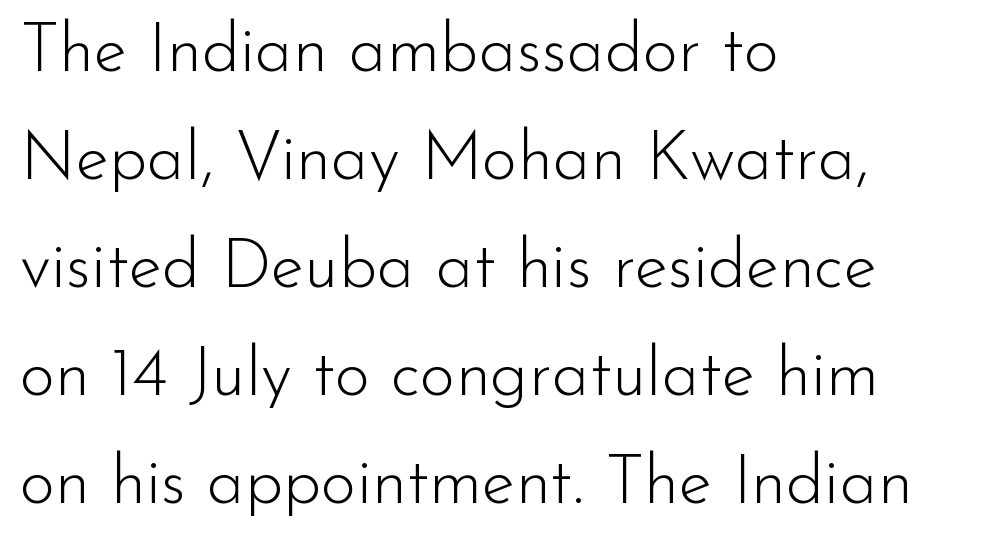
The image shows 68 px light sans-serif type, upright; set left-aligned, normal line spacing (1.59x), normal letter spacing, not underlined; low stroke contrast and a small x-height.
